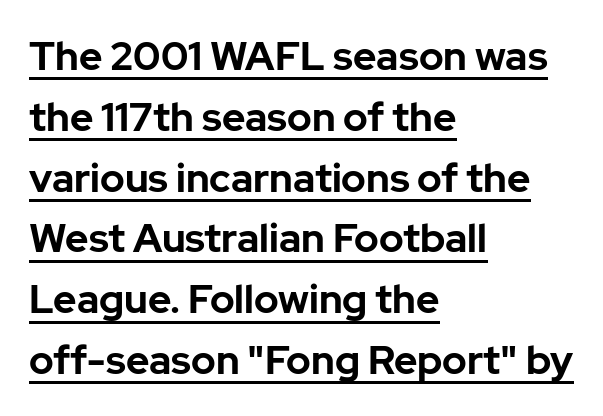
{"serif": "no", "italic": "no", "bold": "yes", "weight": "bold", "width": "normal", "stroke_contrast": "low", "x_height": "medium", "monospaced": "no", "underline": "yes", "align": "left", "line_spacing": "normal", "line_spacing_ratio": 1.52, "letter_spacing": "normal", "letter_spacing_em": 0.0, "glyph_px": 40}
